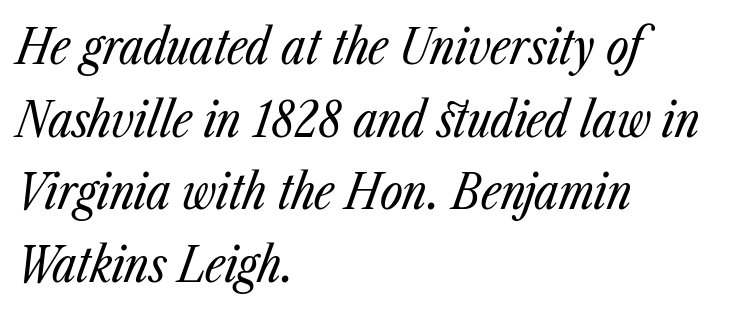
The image shows 49 px regular-weight, condensed type, italic (leaning right); set left-aligned, normal line spacing (1.48x), normal letter spacing, not underlined; low stroke contrast and a medium x-height.
